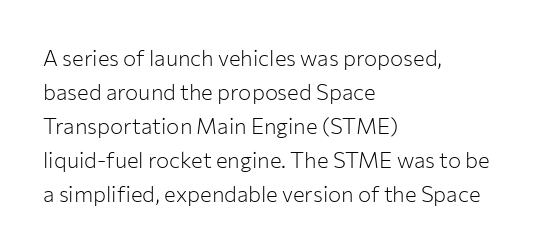
The image shows 22 px text type, upright; set left-aligned, normal line spacing (1.55x), normal letter spacing, not underlined.
